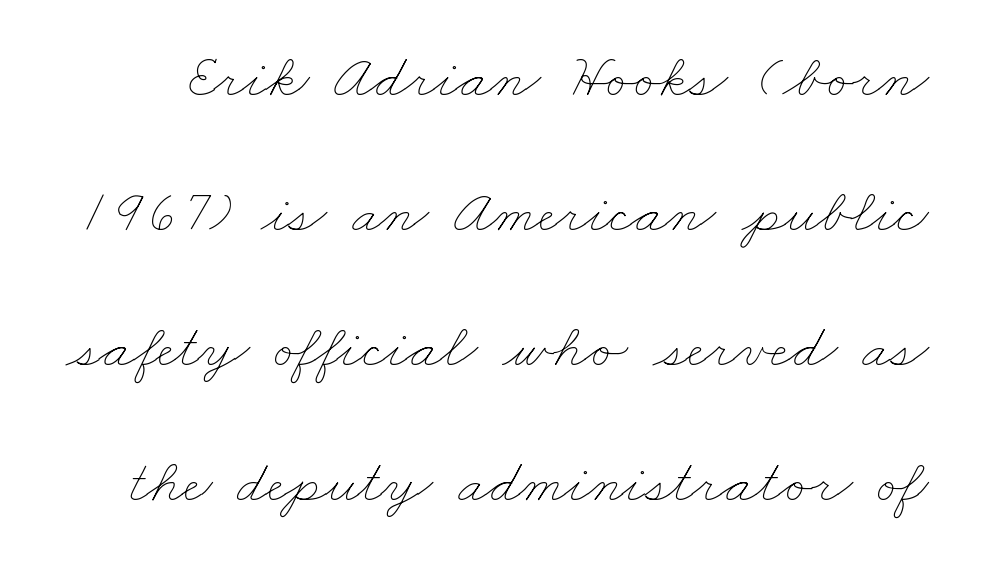
Q: Is the text bold? A: No.
Q: Is the text underlined? A: No.
Q: Is the spacing between letters normal or unusually wide? A: Normal.
Q: Is the spacing between lines tight, normal or loose? A: Loose.
Q: Width (condensed, normal, or wide)? A: Wide.
Q: Stroke contrast? A: Low.
Q: x-height? A: Small.
Q: Monospaced? A: No.
